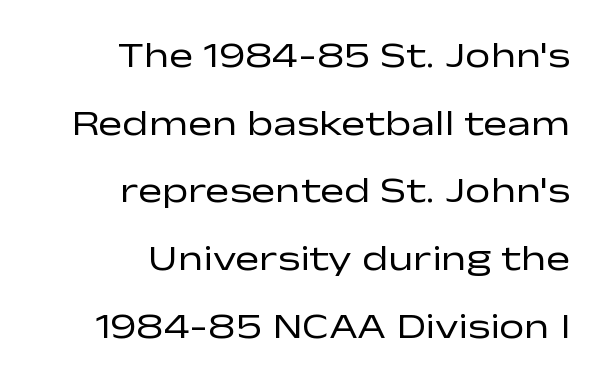
Q: Is the text bold? A: No.
Q: Is the text italic (slanted)? A: No, it is upright.
Q: Is the typeface a serif or a sans-serif typeface? A: Sans-serif.
Q: Is the text underlined? A: No.
Q: How is the paragraph aligned? A: Right-aligned.
Q: Is the spacing between letters normal or unusually wide? A: Normal.
Q: Width (condensed, normal, or wide)? A: Wide.
Q: Stroke contrast? A: Low.
Q: x-height? A: Medium.
Q: Monospaced? A: No.
